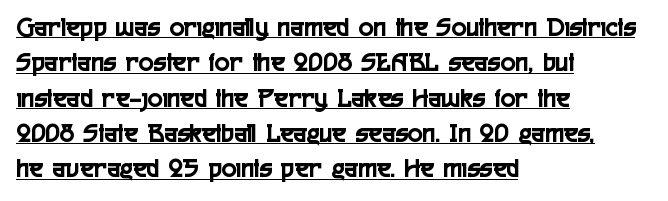
Q: Is the text italic (slanted)? A: No, it is upright.
Q: Is the typeface a serif or a sans-serif typeface? A: Sans-serif.
Q: Is the text underlined? A: Yes.
Q: How is the paragraph aligned? A: Left-aligned.
Q: Is the spacing between letters normal or unusually wide? A: Normal.
Q: Is the spacing between lines tight, normal or loose? A: Normal.
Q: Width (condensed, normal, or wide)? A: Condensed.
Q: x-height? A: Medium.
Q: Monospaced? A: No.
